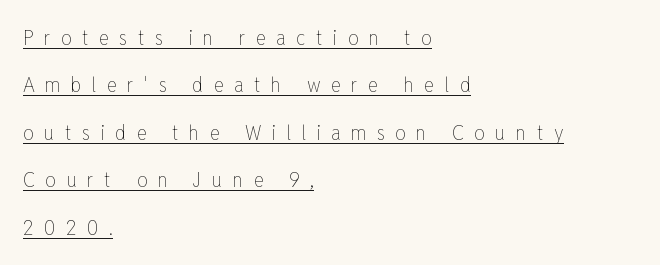
Q: Is the text bold? A: No.
Q: Is the text italic (slanted)? A: No, it is upright.
Q: Is the text underlined? A: Yes.
Q: How is the paragraph aligned? A: Left-aligned.
Q: Is the spacing between letters normal or unusually wide? A: Unusually wide.
Q: Is the spacing between lines tight, normal or loose? A: Loose.
